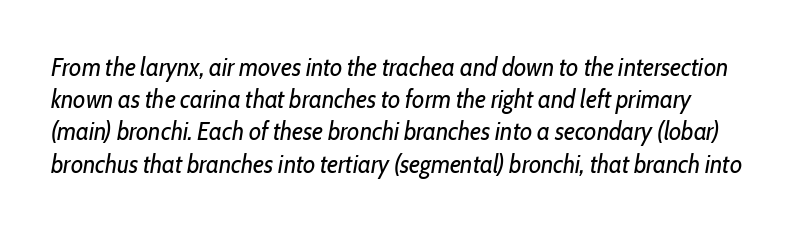
A quiet, ordinary-to-light weight characterises the typeface. Words float on clear page, feet unadorned. The letters sit at their default tracking, neither squeezed nor spread. Posture: slanted. Baseline-to-baseline distance is the conventional proportion of letter height.
